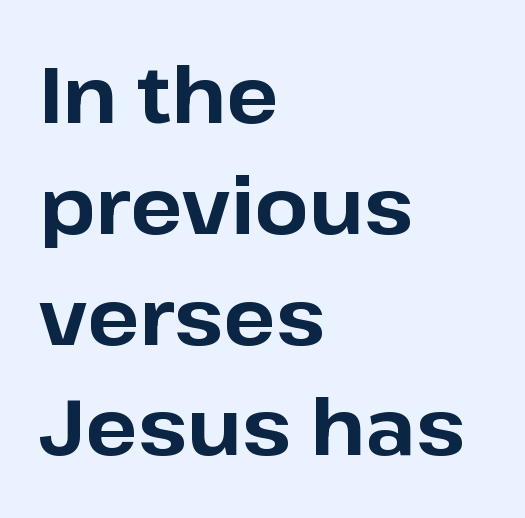
{"serif": "no", "italic": "no", "bold": "yes", "weight": "bold", "width": "normal", "stroke_contrast": "low", "x_height": "medium", "monospaced": "no", "underline": "no", "align": "left", "line_spacing": "normal", "line_spacing_ratio": 1.42, "letter_spacing": "normal", "letter_spacing_em": 0.0, "glyph_px": 78}
